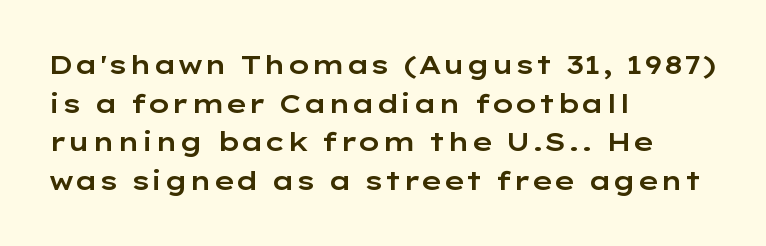
The image shows 26 px text type, upright; set left-aligned, normal line spacing (1.49x), normal letter spacing, not underlined.
